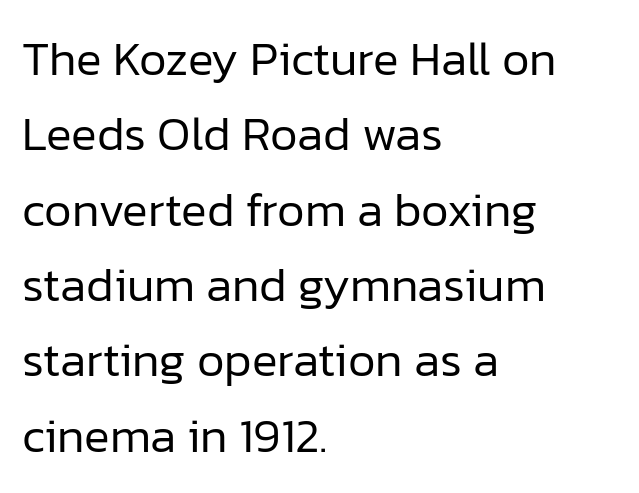
Q: Is the text bold? A: No.
Q: Is the text italic (slanted)? A: No, it is upright.
Q: Is the typeface a serif or a sans-serif typeface? A: Sans-serif.
Q: Is the text underlined? A: No.
Q: How is the paragraph aligned? A: Left-aligned.
Q: Is the spacing between letters normal or unusually wide? A: Normal.
Q: Is the spacing between lines tight, normal or loose? A: Normal.
Q: Width (condensed, normal, or wide)? A: Normal.
Q: Stroke contrast? A: Low.
Q: x-height? A: Medium.
Q: Monospaced? A: No.
